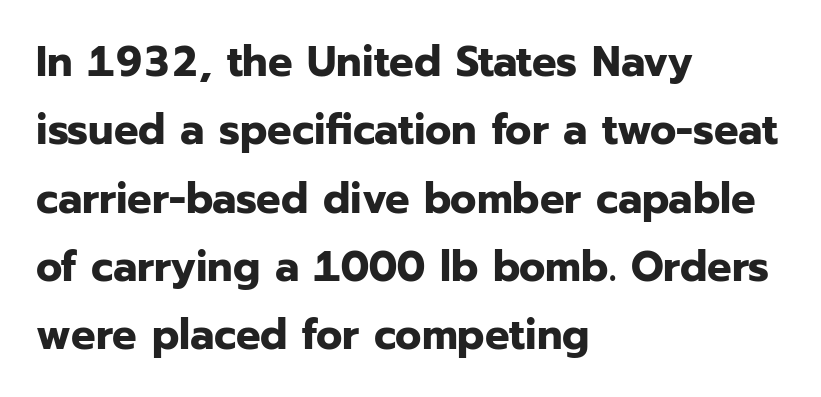
{"serif": "no", "italic": "no", "bold": "yes", "weight": "bold", "width": "normal", "stroke_contrast": "low", "x_height": "medium", "monospaced": "no", "underline": "no", "align": "left", "line_spacing": "normal", "line_spacing_ratio": 1.59, "letter_spacing": "normal", "letter_spacing_em": 0.0, "glyph_px": 43}
